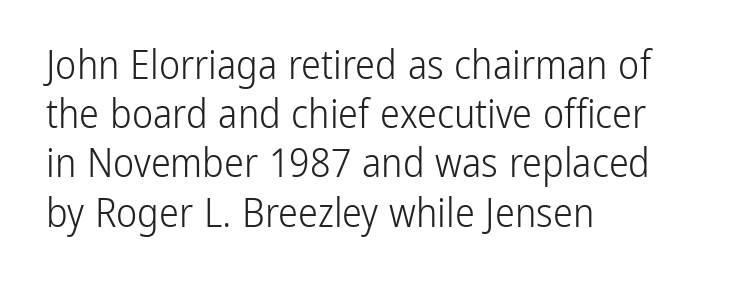
The image shows 40 px light, condensed sans-serif type, upright; set left-aligned, line spacing 1.23x, normal letter spacing, not underlined; low stroke contrast and a medium x-height.
